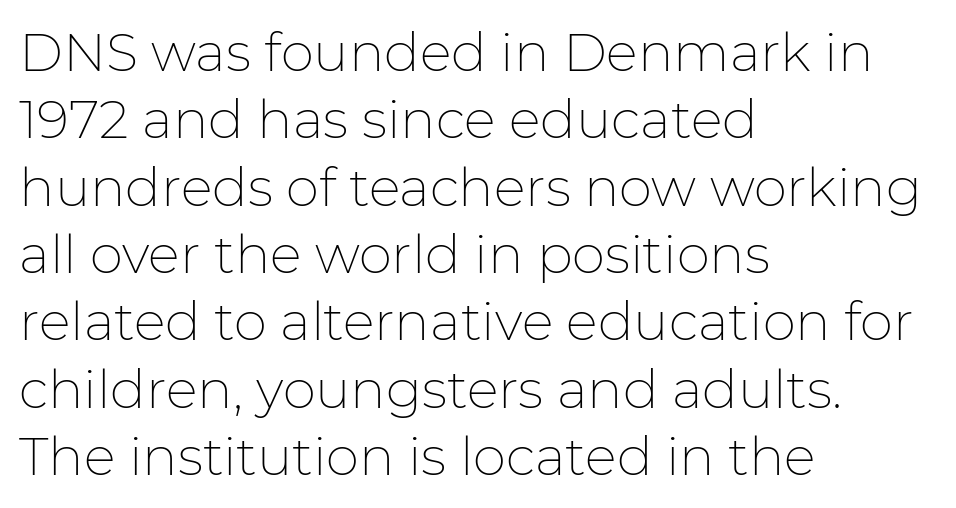
Here the glyphs are tracked normally, forming tight word shapes. You could not count columns in this text — the font is proportionally spaced. No letter is thick-stroked: the sample isn't bold. One-word summary of the alignment: left. Examine the stroke ends and you'll find no serifs. A normal amount of white space separates one row of letters from the next.
